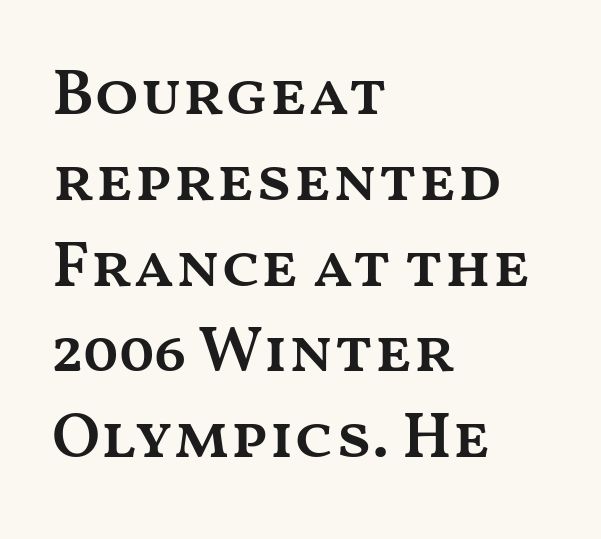
Q: Is the text bold? A: Semi-bold.
Q: Is the text italic (slanted)? A: No, it is upright.
Q: Is the text underlined? A: No.
Q: How is the paragraph aligned? A: Left-aligned.
Q: Is the spacing between letters normal or unusually wide? A: Normal.
Q: Is the spacing between lines tight, normal or loose? A: Normal.
Q: Width (condensed, normal, or wide)? A: Wide.
Q: Stroke contrast? A: Medium.
Q: x-height? A: Medium.
Q: Monospaced? A: No.
